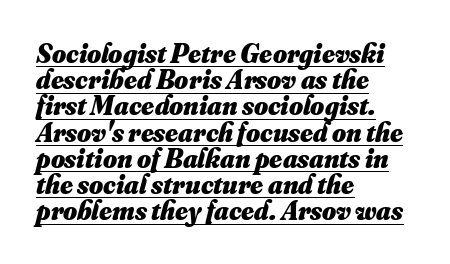
{"bold": "yes", "underline": "yes", "align": "left", "line_spacing": "tight", "line_spacing_ratio": 0.97, "letter_spacing": "normal", "letter_spacing_em": 0.0, "glyph_px": 27}
